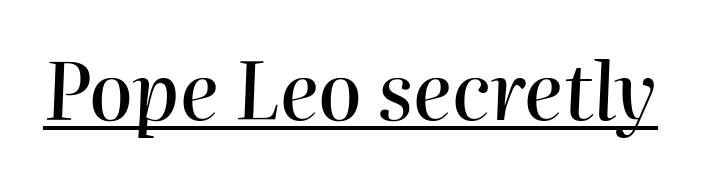
Q: Is the text italic (slanted)? A: Yes, it leans right by about 2 degrees.
Q: Is the text underlined? A: Yes.
Q: Is the spacing between letters normal or unusually wide? A: Normal.
Q: Width (condensed, normal, or wide)? A: Normal.
Q: Stroke contrast? A: High.
Q: x-height? A: Medium.
Q: Monospaced? A: No.
